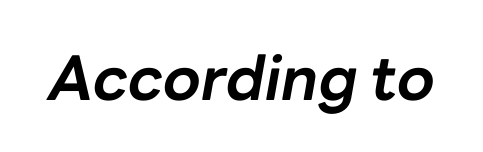
Q: Is the text bold? A: Yes.
Q: Is the text italic (slanted)? A: Yes, it leans right by about 10 degrees.
Q: Is the text underlined? A: No.
Q: Is the spacing between letters normal or unusually wide? A: Normal.
Q: Width (condensed, normal, or wide)? A: Normal.
Q: Stroke contrast? A: Low.
Q: x-height? A: Medium.
Q: Monospaced? A: No.
